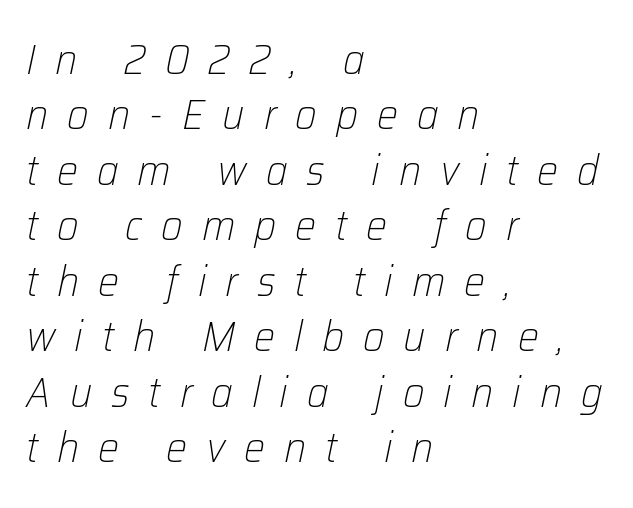
The image shows 42 px light type, italic (leaning right); set left-aligned, normal line spacing (1.32x), unusually wide letter spacing (+0.45 em), not underlined; low stroke contrast and a medium x-height.
